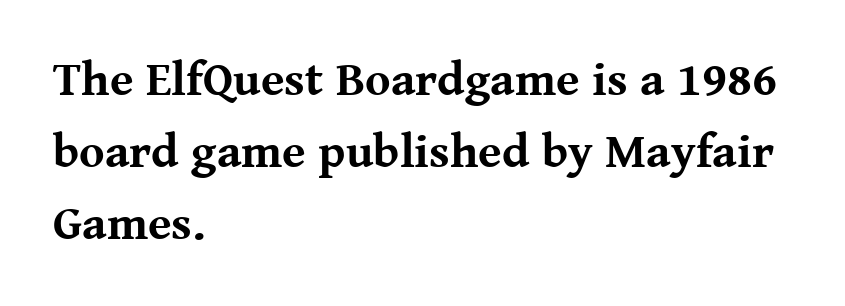
{"serif": "yes", "italic": "no", "bold": "yes", "weight": "bold", "width": "normal", "stroke_contrast": "medium", "x_height": "medium", "monospaced": "no", "underline": "no", "align": "left", "line_spacing": "normal", "line_spacing_ratio": 1.5, "letter_spacing": "normal", "letter_spacing_em": 0.0, "glyph_px": 48}
